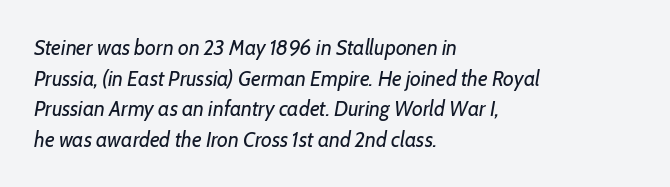
The image shows 21 px text type, italic (leaning right); set left-aligned, normal line spacing (1.46x), normal letter spacing, not underlined.
